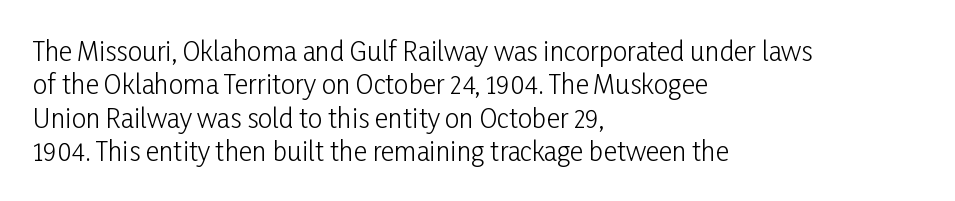
Q: Is the text bold? A: No.
Q: Is the text italic (slanted)? A: No, it is upright.
Q: Is the text underlined? A: No.
Q: How is the paragraph aligned? A: Left-aligned.
Q: Is the spacing between letters normal or unusually wide? A: Normal.
Q: Is the spacing between lines tight, normal or loose? A: Normal.
